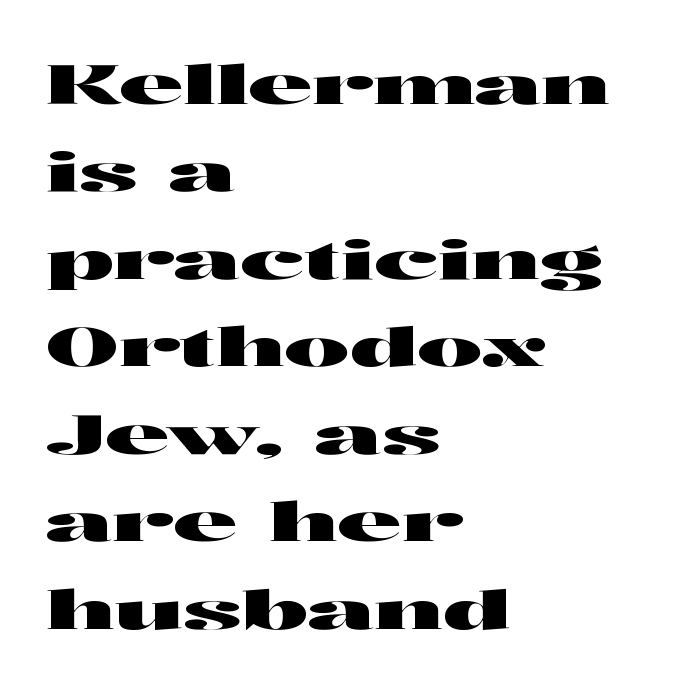
The text was rendered using a sans face with plain stroke endings. The baseline area is clear. Short and long lines alike share a common starting point at left. Looks like regular typesetting: each glyph gets only the width it needs.
